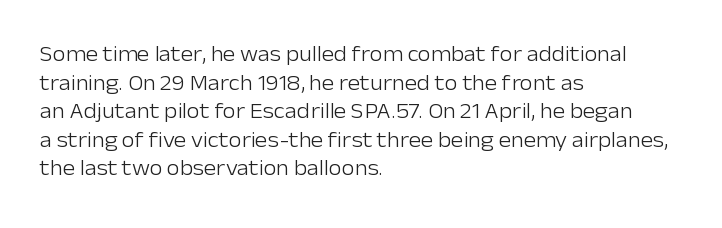
Line beginnings align vertically; line endings do not. Whoever set this chose a conventional vertical rhythm. Stroke mass is kept to a normal reading level or below. Nobody touched the tracking dial on this one.
